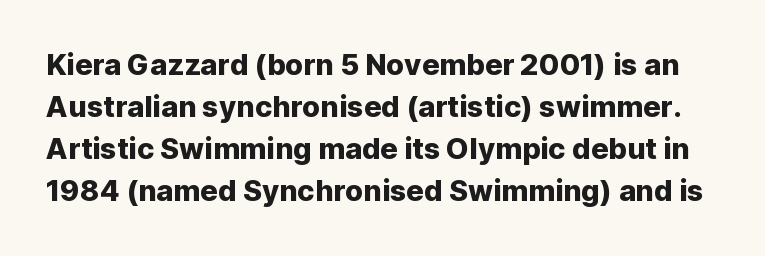
The face used here is proportionally spaced, like ordinary book or web type. These lines are composed in type without serifs. This rendering features lettering with no underline. The rendering keeps characters at their native spacing.
